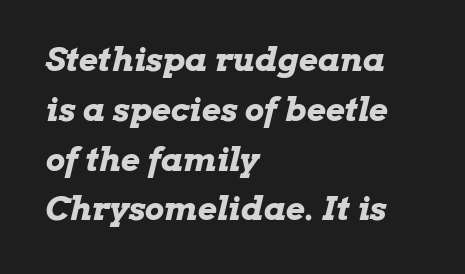
{"italic": "yes", "lean": "right", "slant_degrees": 13, "bold": "yes", "weight": "bold", "width": "wide", "stroke_contrast": "low", "x_height": "medium", "monospaced": "no", "underline": "no", "align": "left", "line_spacing": "normal", "line_spacing_ratio": 1.51, "letter_spacing": "normal", "letter_spacing_em": 0.0, "glyph_px": 33}
